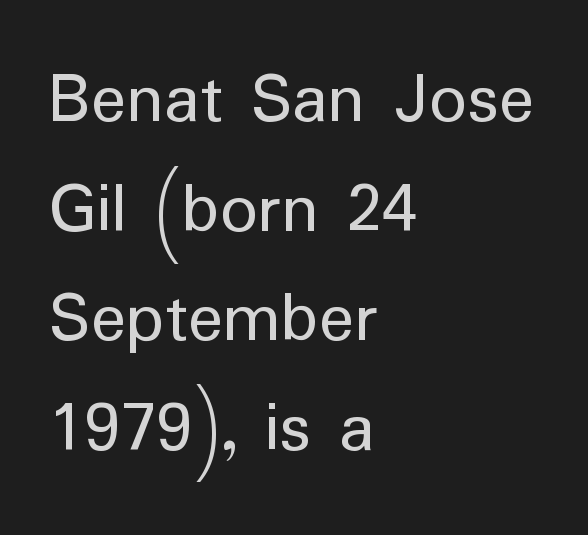
Q: Is the text bold? A: No.
Q: Is the text italic (slanted)? A: No, it is upright.
Q: Is the typeface a serif or a sans-serif typeface? A: Sans-serif.
Q: Is the text underlined? A: No.
Q: How is the paragraph aligned? A: Left-aligned.
Q: Is the spacing between letters normal or unusually wide? A: Normal.
Q: Is the spacing between lines tight, normal or loose? A: Normal.
Q: Width (condensed, normal, or wide)? A: Normal.
Q: Stroke contrast? A: Low.
Q: x-height? A: Medium.
Q: Monospaced? A: No.
